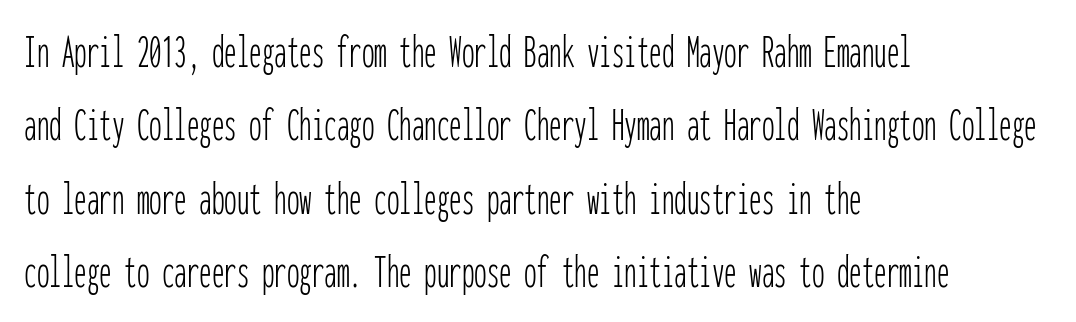
Q: Is the text bold? A: No.
Q: Is the text italic (slanted)? A: No, it is upright.
Q: Is the typeface a serif or a sans-serif typeface? A: Sans-serif.
Q: Is the text underlined? A: No.
Q: How is the paragraph aligned? A: Left-aligned.
Q: Is the spacing between letters normal or unusually wide? A: Normal.
Q: Is the spacing between lines tight, normal or loose? A: Normal.
Q: Width (condensed, normal, or wide)? A: Condensed.
Q: Stroke contrast? A: Low.
Q: x-height? A: Medium.
Q: Monospaced? A: Yes.
